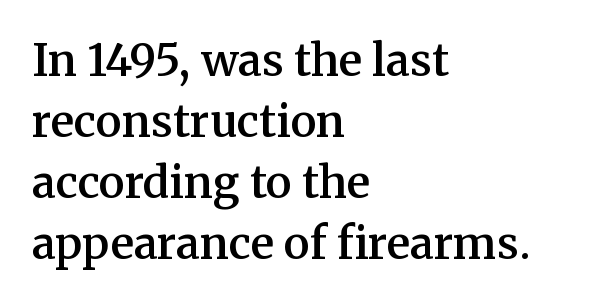
Q: Is the text bold? A: Semi-bold.
Q: Is the text italic (slanted)? A: No, it is upright.
Q: Is the typeface a serif or a sans-serif typeface? A: Serif.
Q: Is the text underlined? A: No.
Q: How is the paragraph aligned? A: Left-aligned.
Q: Is the spacing between letters normal or unusually wide? A: Normal.
Q: Is the spacing between lines tight, normal or loose? A: Normal.
Q: Width (condensed, normal, or wide)? A: Normal.
Q: Stroke contrast? A: Medium.
Q: x-height? A: Medium.
Q: Monospaced? A: No.
